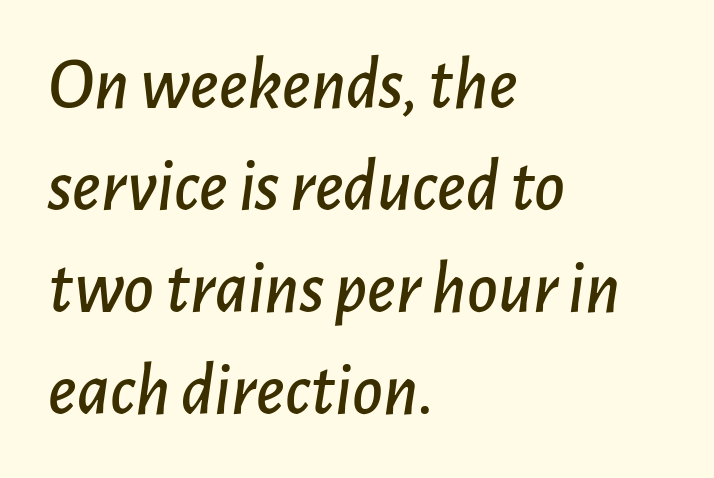
The image shows 74 px text type, italic (leaning right); set left-aligned, normal line spacing (1.38x), normal letter spacing, not underlined; low stroke contrast and a medium x-height.
